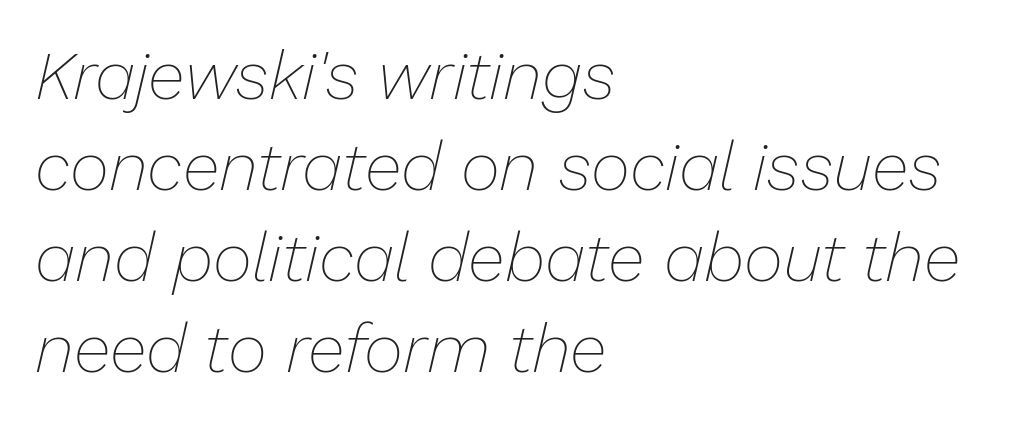
Words appear dense and cohesive because spacing is normal. Letters rest on an invisible, unmarked baseline. Regarding leading, the lines here are spaced in the standard way. This sample uses an oblique cut, with every glyph tilted off the vertical. These lines stack with their left ends in a neat column. The letters look calm and open, with moderate or lighter stems.
